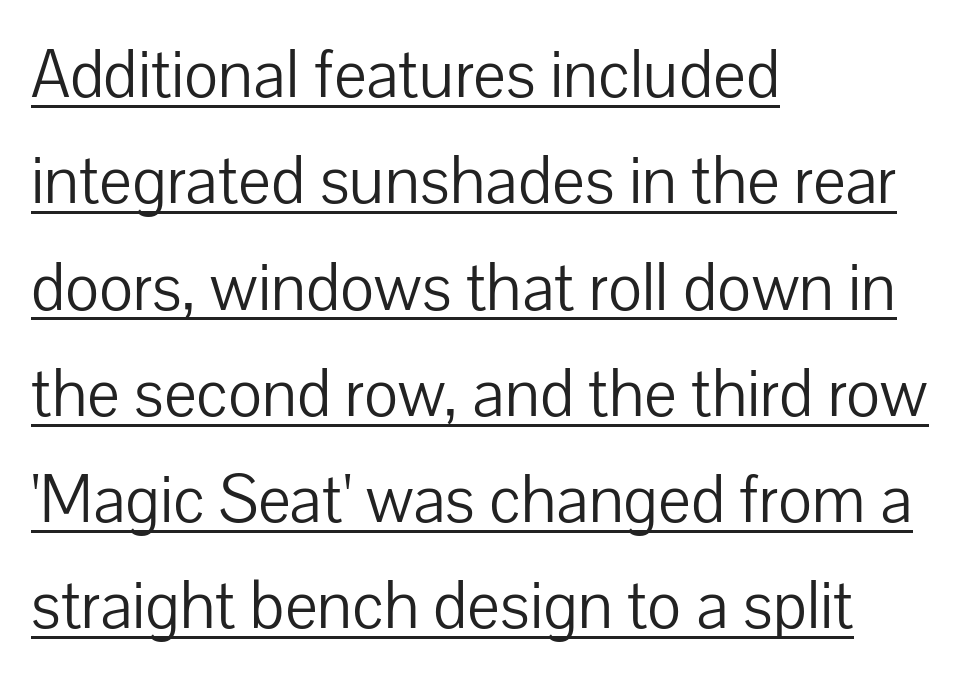
{"serif": "no", "italic": "no", "bold": "no", "weight": "light", "width": "normal", "stroke_contrast": "low", "x_height": "medium", "monospaced": "no", "underline": "yes", "align": "left", "line_spacing": "normal", "line_spacing_ratio": 1.54, "letter_spacing": "normal", "letter_spacing_em": 0.0, "glyph_px": 69}
